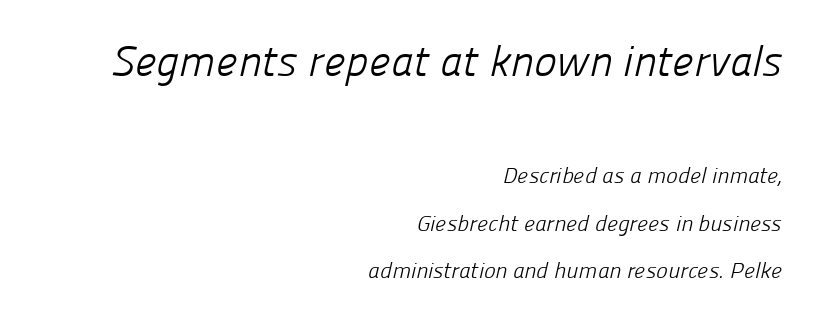
Size contrast runs from large at the top to small at the bottom. One glance says open: line gaps are wider than usual. Anything drawn beneath the words? Only blank space. Line endings align vertically; line beginnings do not.
